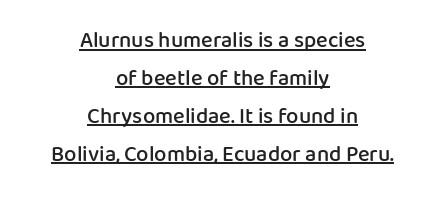
{"italic": "no", "bold": "semi", "underline": "yes", "align": "center", "line_spacing_ratio": 1.72, "letter_spacing": "normal", "letter_spacing_em": 0.0, "glyph_px": 22}
